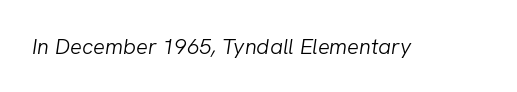
The letterforms sit shoulder to shoulder at normal distance. Each row of text sits above clean, open space. Posture: slanted. Weight: regular or lighter.
